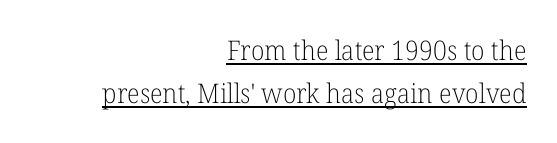
The image shows 27 px text type, upright; set right-aligned, normal line spacing (1.6x), normal letter spacing, underlined.
